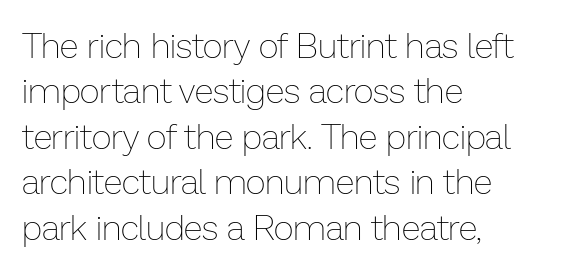
{"italic": "no", "bold": "no", "weight": "thin", "width": "normal", "stroke_contrast": "low", "x_height": "medium", "monospaced": "no", "underline": "no", "align": "left", "line_spacing": "normal", "line_spacing_ratio": 1.3, "letter_spacing": "normal", "letter_spacing_em": 0.0, "glyph_px": 35}
